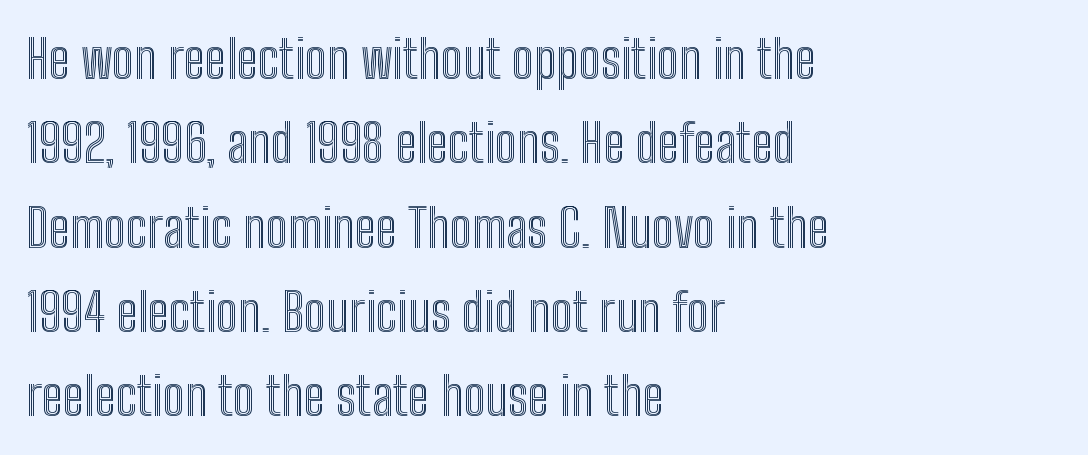
{"italic": "no", "width": "condensed", "x_height": "medium", "monospaced": "no", "underline": "no", "align": "left", "line_spacing": "normal", "line_spacing_ratio": 1.59, "letter_spacing": "normal", "letter_spacing_em": 0.0, "glyph_px": 53}
